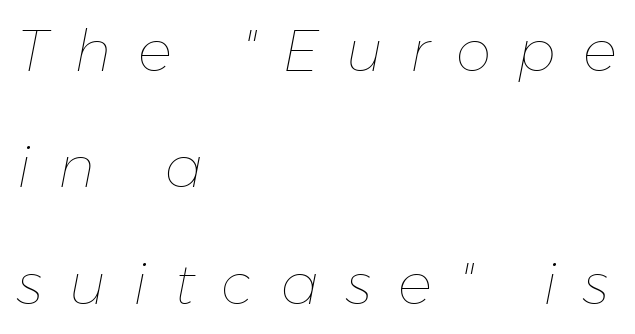
The tracking reads as deliberately expanded to a designer's eye. Would a proofreader flag this as italicized? Yes. Weight class: somewhere from thin through regular. Line spacing here is loose.
